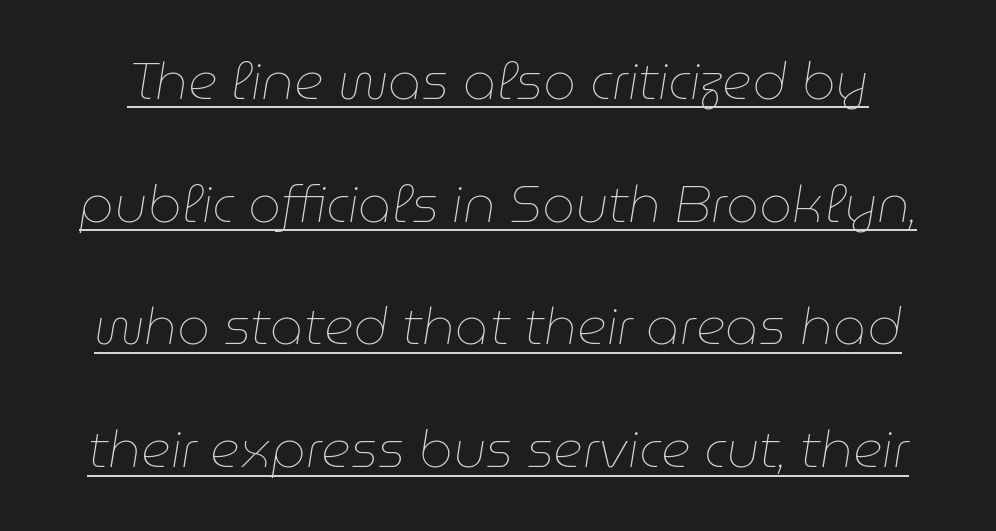
The image shows 52 px thin type, italic (leaning right); set loose line spacing (2.36x), normal letter spacing, underlined; low stroke contrast and a medium x-height.
